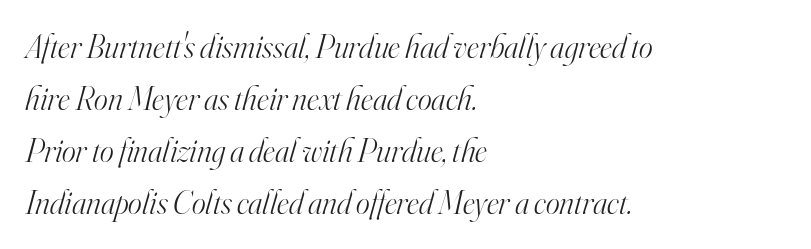
The image shows 33 px light serif type, italic (leaning right); set left-aligned, normal line spacing (1.58x), normal letter spacing, not underlined; high stroke contrast and a small x-height.
